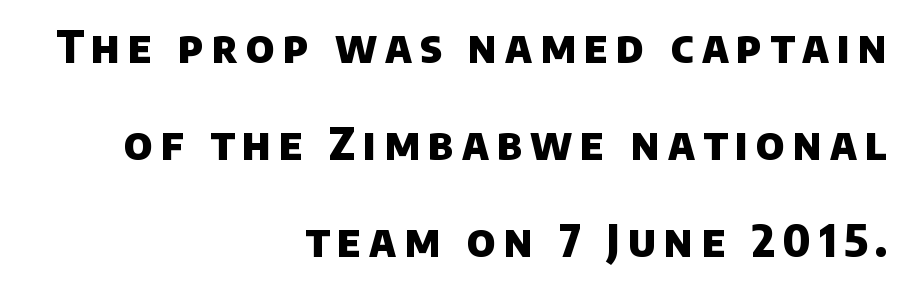
The image shows 44 px heavy sans-serif type; set right-aligned, loose line spacing (2.21x), not underlined; low stroke contrast and a large x-height.
